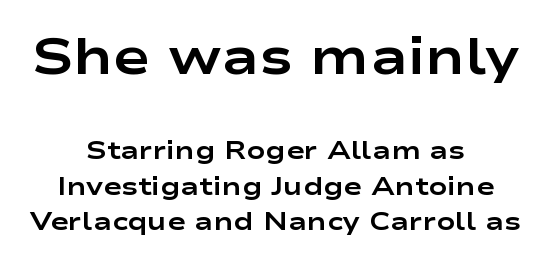
Q: Is the text bold? A: Yes.
Q: Is the text italic (slanted)? A: No, it is upright.
Q: Is the typeface a serif or a sans-serif typeface? A: Sans-serif.
Q: Is the text underlined? A: No.
Q: How is the paragraph aligned? A: Centered.
Q: Is the spacing between letters normal or unusually wide? A: Normal.
Q: Is the spacing between lines tight, normal or loose? A: Normal.
Q: Which block of text is set in a larger size, the first (top) or the second (bottom)? A: The first (top) one.
Q: Width (condensed, normal, or wide)? A: Wide.
Q: Stroke contrast? A: Low.
Q: x-height? A: Medium.
Q: Monospaced? A: No.
